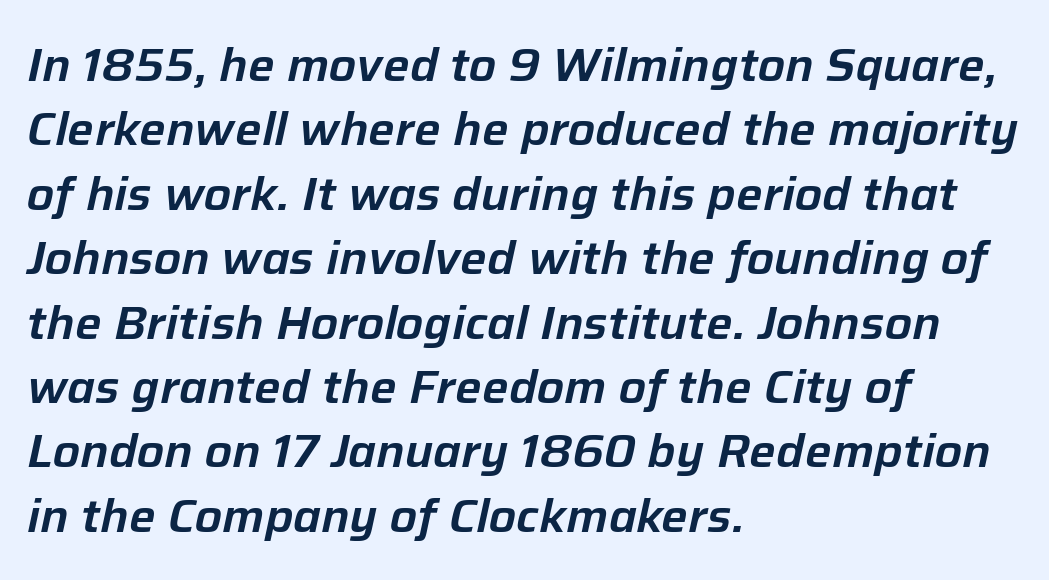
The image shows 47 px text type, italic (leaning right); set left-aligned, normal line spacing (1.37x), normal letter spacing, not underlined; low stroke contrast and a medium x-height.
